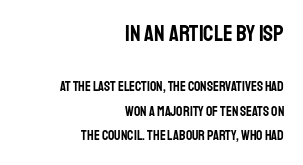
The image shows 23 px text type, upright; set right-aligned, line spacing 1.74x, normal letter spacing, not underlined; the first (top) block is 1.64x larger.
